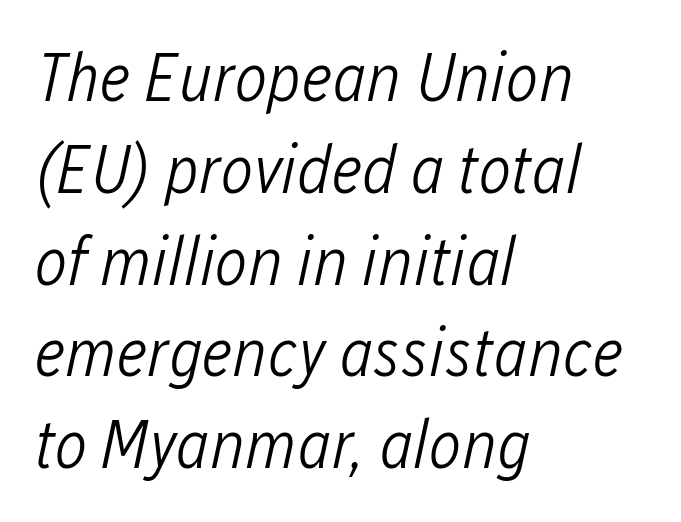
Q: Is the text bold? A: No.
Q: Is the text italic (slanted)? A: Yes, it leans right by about 12 degrees.
Q: Is the text underlined? A: No.
Q: How is the paragraph aligned? A: Left-aligned.
Q: Is the spacing between letters normal or unusually wide? A: Normal.
Q: Is the spacing between lines tight, normal or loose? A: Normal.
Q: Width (condensed, normal, or wide)? A: Condensed.
Q: Stroke contrast? A: Low.
Q: x-height? A: Medium.
Q: Monospaced? A: No.
